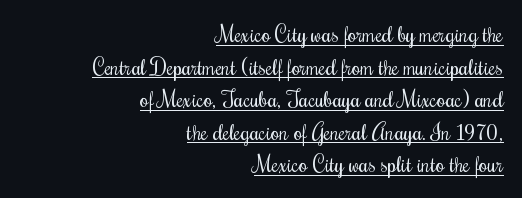
{"bold": "no", "underline": "yes", "align": "right", "line_spacing": "normal", "line_spacing_ratio": 1.48, "letter_spacing": "normal", "letter_spacing_em": 0.0, "glyph_px": 22}
